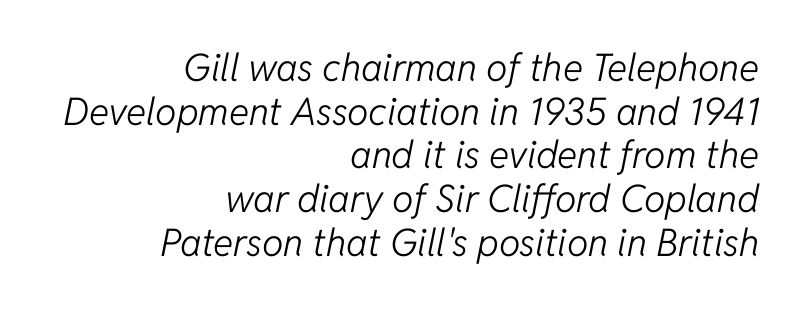
Stroke mass is kept to a normal reading level or below. The rendering anchors every line to the right-hand side. These lines are rendered in a variable-pitch font. A clean baseline with only descenders dipping below it. Very little white space separates one row of letters from the next.
